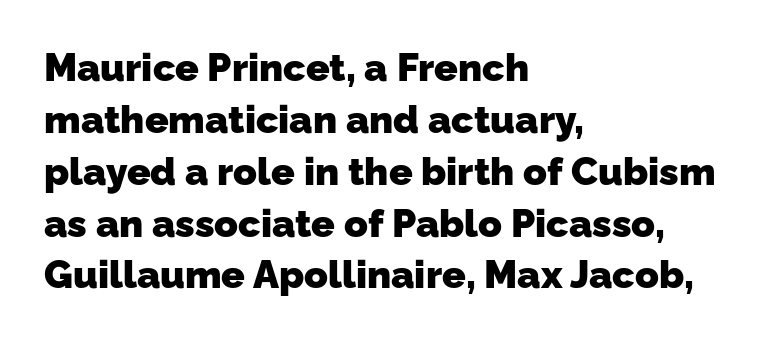
Each letter keeps its own natural width here, so spacing adapts to shape. These lines keep a tight, regular rhythm from letter to letter. The designer left line spacing at the default. The setting favours the left margin, as ordinary paragraphs usually do. I'd describe the lettering as bold — thick and assertive.
